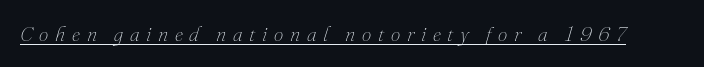
{"italic": "yes", "lean": "right", "slant_degrees": 16, "bold": "no", "underline": "yes", "letter_spacing": "wide", "letter_spacing_em": 0.32, "glyph_px": 21}
